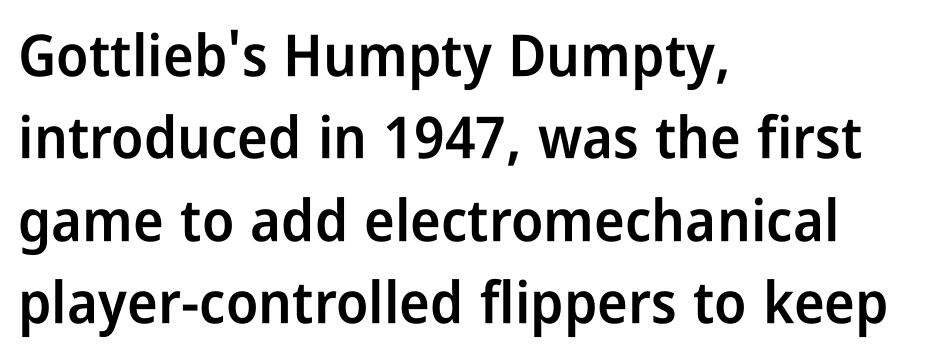
Q: Is the text bold? A: Semi-bold.
Q: Is the text italic (slanted)? A: No, it is upright.
Q: Is the typeface a serif or a sans-serif typeface? A: Sans-serif.
Q: Is the text underlined? A: No.
Q: How is the paragraph aligned? A: Left-aligned.
Q: Is the spacing between letters normal or unusually wide? A: Normal.
Q: Is the spacing between lines tight, normal or loose? A: Normal.
Q: Width (condensed, normal, or wide)? A: Condensed.
Q: Stroke contrast? A: Low.
Q: x-height? A: Medium.
Q: Monospaced? A: No.
